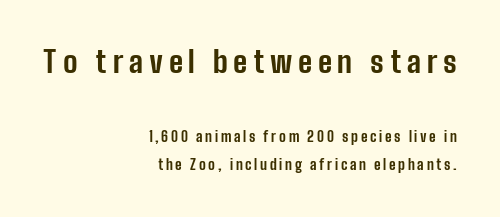
Q: Is the text bold? A: Yes.
Q: Is the text italic (slanted)? A: No, it is upright.
Q: Is the typeface a serif or a sans-serif typeface? A: Sans-serif.
Q: Is the text underlined? A: No.
Q: How is the paragraph aligned? A: Right-aligned.
Q: Is the spacing between lines tight, normal or loose? A: Loose.
Q: Which block of text is set in a larger size, the first (top) or the second (bottom)? A: The first (top) one.
Q: Width (condensed, normal, or wide)? A: Condensed.
Q: Stroke contrast? A: Low.
Q: x-height? A: Medium.
Q: Monospaced? A: No.
